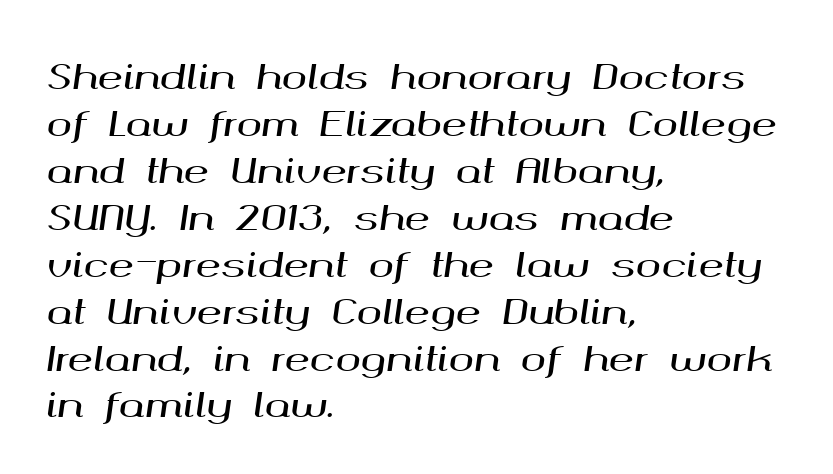
{"italic": "yes", "lean": "right", "slant_degrees": 8, "width": "wide", "stroke_contrast": "medium", "x_height": "medium", "monospaced": "no", "underline": "no", "align": "left", "line_spacing": "normal", "line_spacing_ratio": 1.38, "letter_spacing": "normal", "letter_spacing_em": 0.0, "glyph_px": 34}
